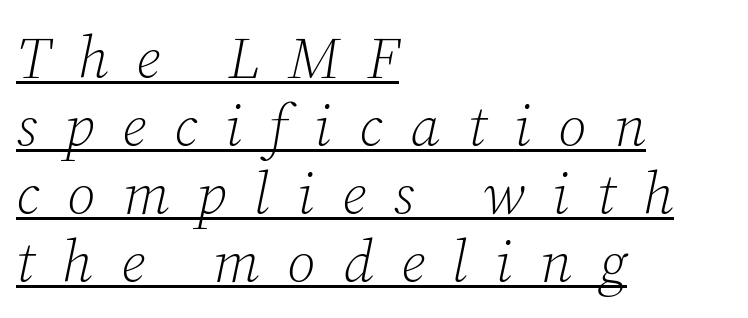
Q: Is the text bold? A: No.
Q: Is the text italic (slanted)? A: Yes, it leans right by about 12 degrees.
Q: Is the typeface a serif or a sans-serif typeface? A: Serif.
Q: Is the text underlined? A: Yes.
Q: How is the paragraph aligned? A: Left-aligned.
Q: Is the spacing between letters normal or unusually wide? A: Unusually wide.
Q: Is the spacing between lines tight, normal or loose? A: Tight.
Q: Width (condensed, normal, or wide)? A: Normal.
Q: Stroke contrast? A: Low.
Q: x-height? A: Medium.
Q: Monospaced? A: No.
